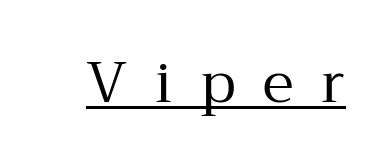
Q: Is the text bold? A: No.
Q: Is the text italic (slanted)? A: No, it is upright.
Q: Is the typeface a serif or a sans-serif typeface? A: Serif.
Q: Is the text underlined? A: Yes.
Q: Is the spacing between letters normal or unusually wide? A: Unusually wide.
Q: Width (condensed, normal, or wide)? A: Normal.
Q: Stroke contrast? A: Medium.
Q: x-height? A: Medium.
Q: Monospaced? A: No.
